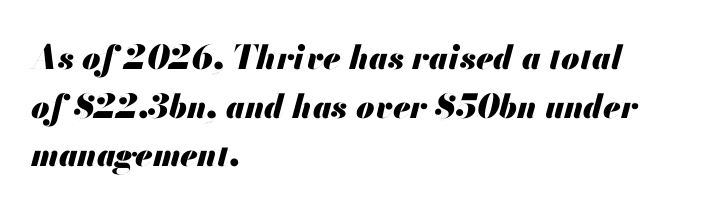
Q: Is the text bold? A: Yes.
Q: Is the text italic (slanted)? A: Yes, it leans right by about 13 degrees.
Q: Is the text underlined? A: No.
Q: How is the paragraph aligned? A: Left-aligned.
Q: Is the spacing between letters normal or unusually wide? A: Normal.
Q: Is the spacing between lines tight, normal or loose? A: Normal.
Q: Width (condensed, normal, or wide)? A: Normal.
Q: Stroke contrast? A: Medium.
Q: x-height? A: Small.
Q: Monospaced? A: No.
